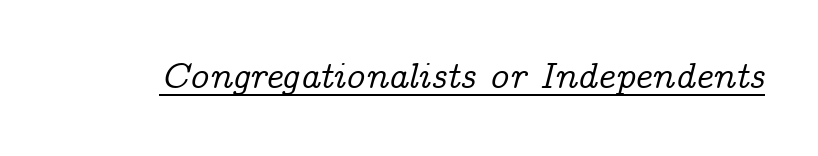
What stands out about the letter spacing? Nothing — it is the standard amount. Honestly, the underline is the first thing you notice here. The typeface chosen for these lines features serifs. Do the characters align in a grid? No, the font is proportional.
